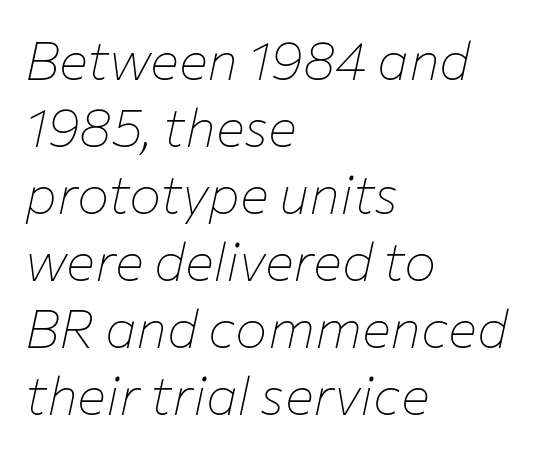
Q: Is the text bold? A: No.
Q: Is the text italic (slanted)? A: Yes, it leans right by about 12 degrees.
Q: Is the text underlined? A: No.
Q: How is the paragraph aligned? A: Left-aligned.
Q: Is the spacing between letters normal or unusually wide? A: Normal.
Q: Width (condensed, normal, or wide)? A: Normal.
Q: Stroke contrast? A: Low.
Q: x-height? A: Medium.
Q: Monospaced? A: No.
